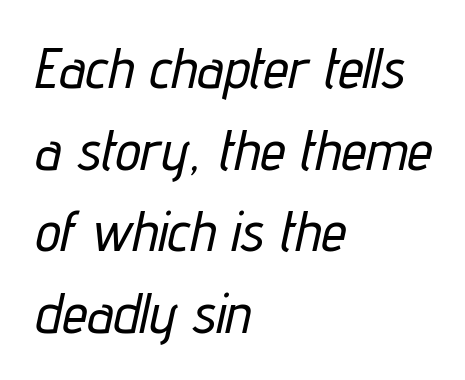
Inter-character spacing is left at the font's built-in metrics. Designer's note — italics engaged. The face used here is proportionally spaced, like ordinary book or web type. Horizontally, the lines are justified to the leading edge only. Underline: absent.
